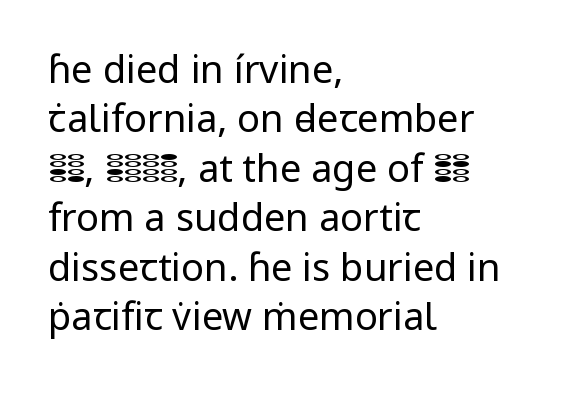
{"serif": "no", "italic": "no", "bold": "no", "weight": "regular", "width": "normal", "stroke_contrast": "low", "x_height": "medium", "monospaced": "no", "underline": "no", "align": "left", "line_spacing": "normal", "line_spacing_ratio": 1.3, "letter_spacing": "normal", "letter_spacing_em": 0.0, "glyph_px": 38}
